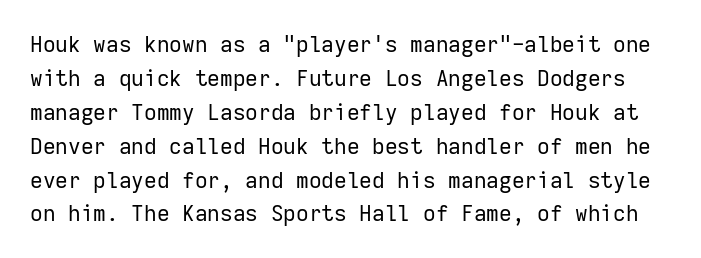
The image shows 22 px text type, upright; set normal line spacing (1.54x), normal letter spacing, not underlined.
